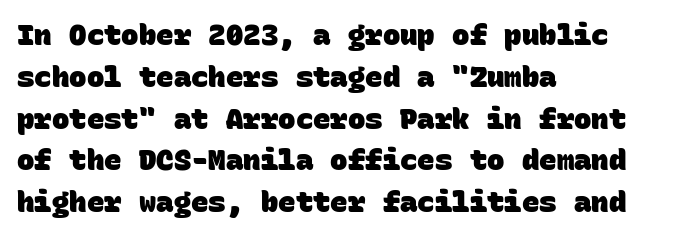
Q: Is the text bold? A: Yes.
Q: Is the typeface a serif or a sans-serif typeface? A: Sans-serif.
Q: Is the text underlined? A: No.
Q: How is the paragraph aligned? A: Left-aligned.
Q: Is the spacing between letters normal or unusually wide? A: Normal.
Q: Is the spacing between lines tight, normal or loose? A: Normal.
Q: Width (condensed, normal, or wide)? A: Normal.
Q: Stroke contrast? A: Low.
Q: x-height? A: Large.
Q: Monospaced? A: Yes.
